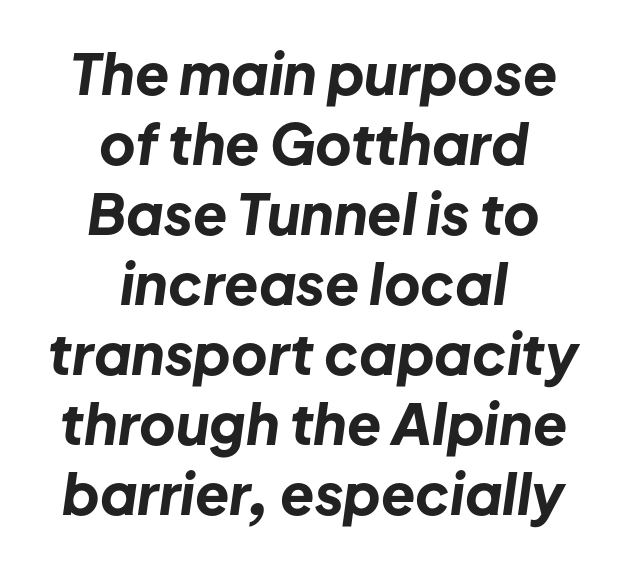
{"italic": "yes", "lean": "right", "slant_degrees": 8, "bold": "yes", "weight": "bold", "width": "normal", "stroke_contrast": "low", "x_height": "medium", "monospaced": "no", "underline": "no", "align": "center", "line_spacing": "normal", "line_spacing_ratio": 1.25, "letter_spacing": "normal", "letter_spacing_em": 0.0, "glyph_px": 56}
